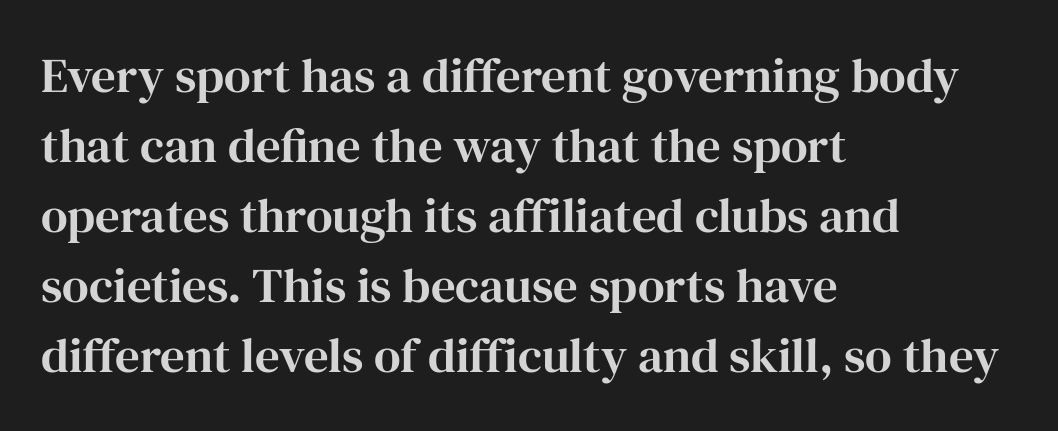
Quick note: underline off. Characters follow at the spacing the type designer built in. What's the leading like? Ordinary, nothing unusual. Does the lettering tilt? It doesn't — this is upright. The face used here is proportionally spaced, like ordinary book or web type.
